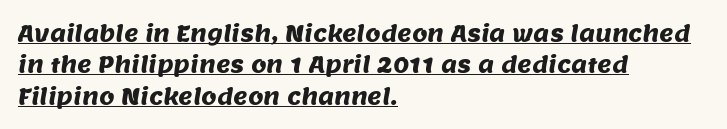
Q: Is the text underlined? A: Yes.
Q: How is the paragraph aligned? A: Left-aligned.
Q: Is the spacing between letters normal or unusually wide? A: Normal.
Q: Is the spacing between lines tight, normal or loose? A: Normal.
